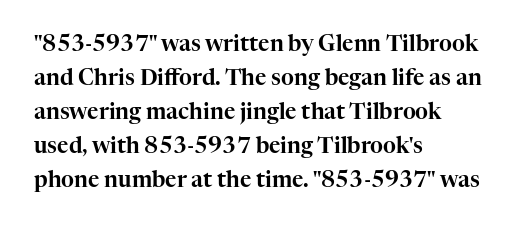
{"italic": "no", "underline": "no", "align": "left", "line_spacing": "normal", "line_spacing_ratio": 1.55, "letter_spacing": "normal", "letter_spacing_em": 0.0, "glyph_px": 22}
